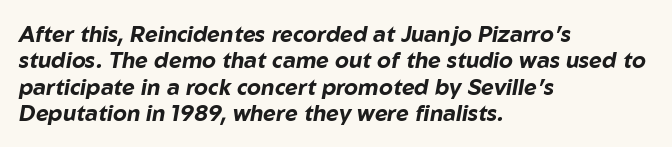
Look at the tracking — it's just the regular setting, nothing added. The setting favours the left margin, as ordinary paragraphs usually do. Slant detected: the letters are inclined. Thick stems and heavy bowls — unmistakably bold.
